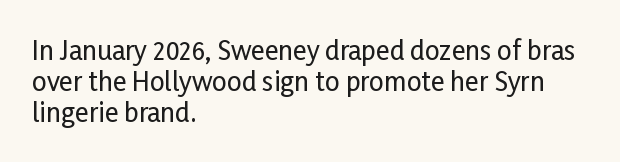
The image shows 26 px text type, upright; set left-aligned, line spacing 1.2x, normal letter spacing, not underlined.
